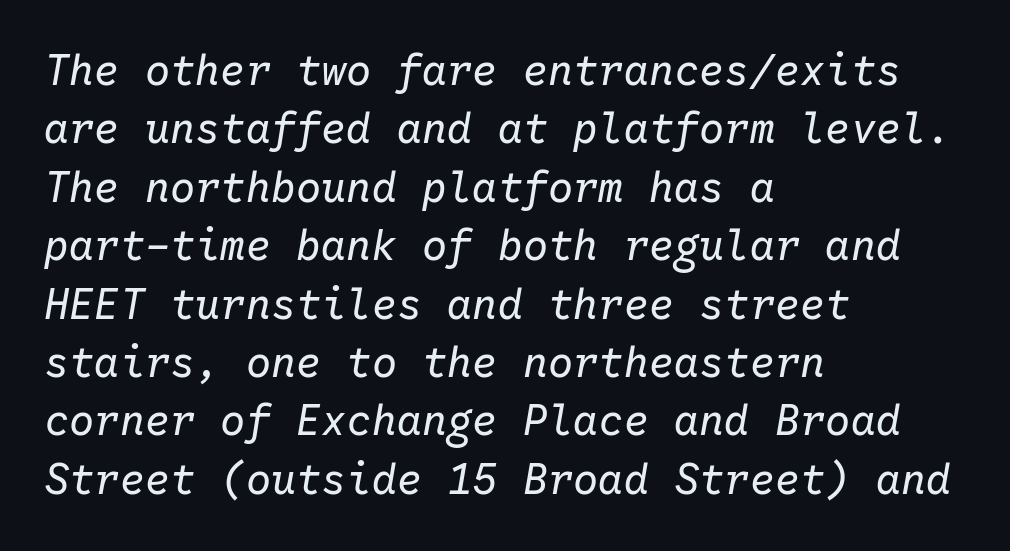
Q: Is the text bold? A: No.
Q: Is the text italic (slanted)? A: Yes, it leans right by about 10 degrees.
Q: Is the text underlined? A: No.
Q: How is the paragraph aligned? A: Left-aligned.
Q: Is the spacing between letters normal or unusually wide? A: Normal.
Q: Is the spacing between lines tight, normal or loose? A: Normal.
Q: Width (condensed, normal, or wide)? A: Normal.
Q: Stroke contrast? A: Low.
Q: x-height? A: Medium.
Q: Monospaced? A: Yes.
